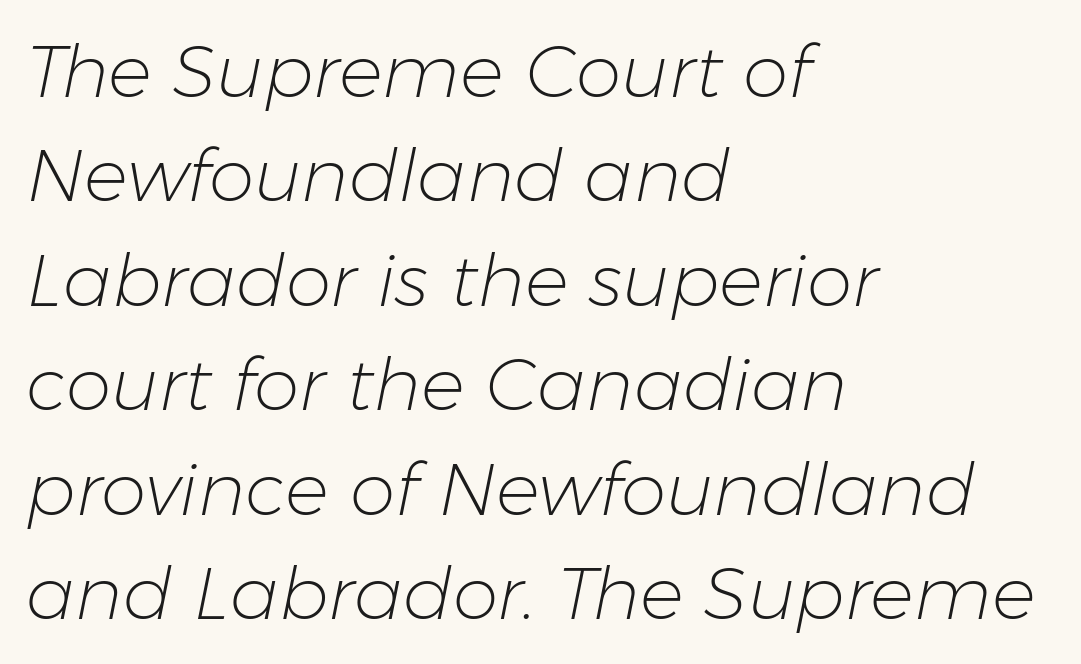
The image shows 73 px light type, italic (leaning right); set left-aligned, normal line spacing (1.43x), normal letter spacing, not underlined; low stroke contrast and a medium x-height.
